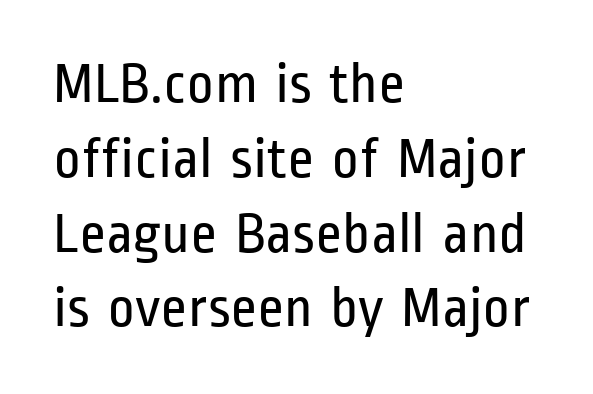
Q: Is the text bold? A: No.
Q: Is the text italic (slanted)? A: No, it is upright.
Q: Is the typeface a serif or a sans-serif typeface? A: Sans-serif.
Q: Is the text underlined? A: No.
Q: How is the paragraph aligned? A: Left-aligned.
Q: Is the spacing between letters normal or unusually wide? A: Normal.
Q: Is the spacing between lines tight, normal or loose? A: Normal.
Q: Width (condensed, normal, or wide)? A: Condensed.
Q: Stroke contrast? A: Low.
Q: x-height? A: Medium.
Q: Monospaced? A: No.
